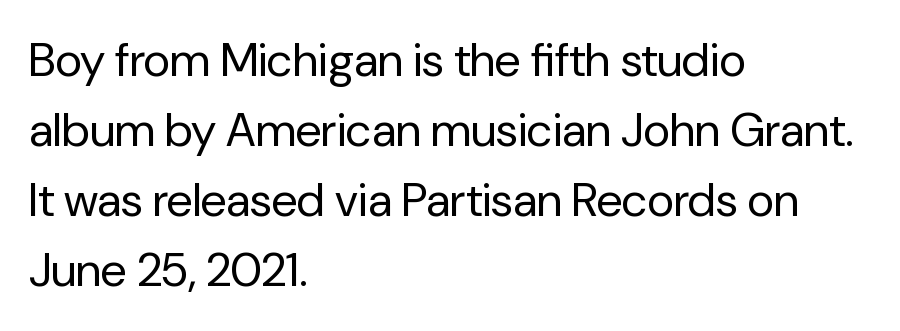
Horizontal bands of white between lines are of average thickness. The glyphs are unaccompanied by any horizontal stroke below them. Note the varied advance widths — an 'i' is clearly narrower than an 'm'. The typesetter chose a ragged-right arrangement here. Nope, not italic — everything's standing straight.
